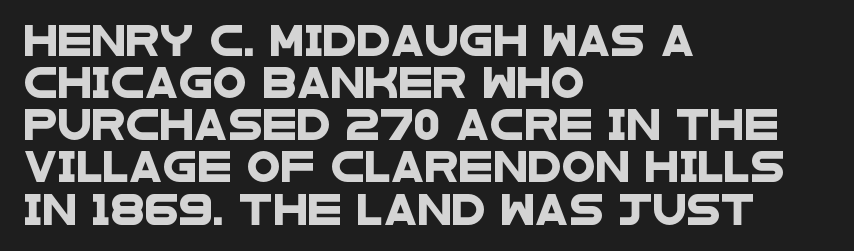
What stands out about the letter spacing? Nothing — it is the standard amount. In terms of letterform style, serifs are entirely absent. Casual observation: everything's shoved over to the left. The passage shown is typed in a proportional face where columns would drift. The line-height multiplier appears to be the usual default.
